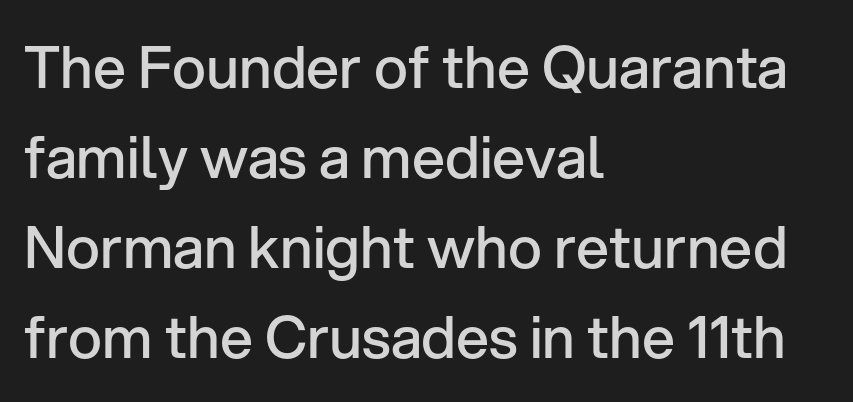
Q: Is the text bold? A: Semi-bold.
Q: Is the text italic (slanted)? A: No, it is upright.
Q: Is the typeface a serif or a sans-serif typeface? A: Sans-serif.
Q: Is the text underlined? A: No.
Q: How is the paragraph aligned? A: Left-aligned.
Q: Is the spacing between letters normal or unusually wide? A: Normal.
Q: Is the spacing between lines tight, normal or loose? A: Normal.
Q: Width (condensed, normal, or wide)? A: Normal.
Q: Stroke contrast? A: Low.
Q: x-height? A: Medium.
Q: Monospaced? A: No.
